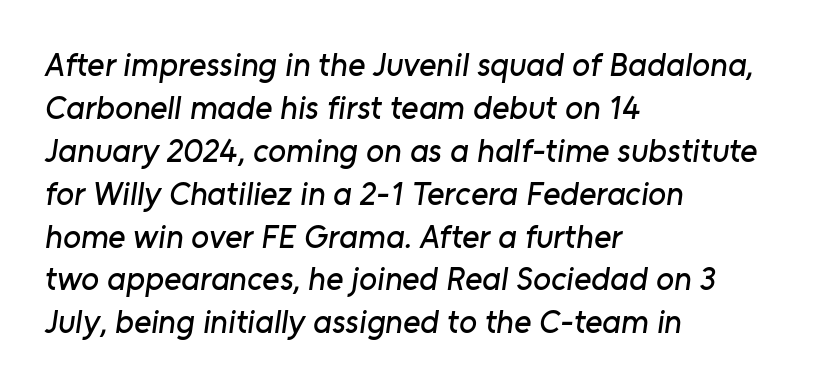
Q: Is the typeface a serif or a sans-serif typeface? A: Sans-serif.
Q: Is the text underlined? A: No.
Q: How is the paragraph aligned? A: Left-aligned.
Q: Is the spacing between letters normal or unusually wide? A: Normal.
Q: Is the spacing between lines tight, normal or loose? A: Normal.
Q: Width (condensed, normal, or wide)? A: Normal.
Q: Stroke contrast? A: Low.
Q: x-height? A: Medium.
Q: Monospaced? A: No.
